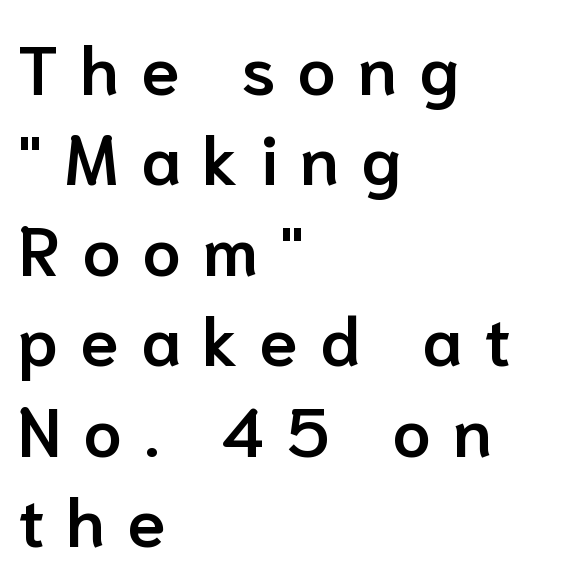
The image shows 69 px semibold sans-serif type, upright; set left-aligned, normal line spacing (1.31x), unusually wide letter spacing (+0.32 em), not underlined; low stroke contrast and a medium x-height.
